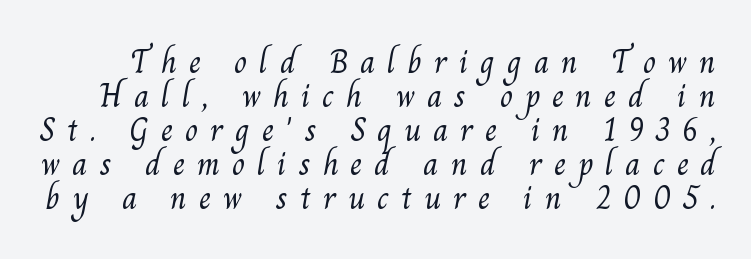
A typesetter would call this leading minimal, almost set solid. Do the characters align in a grid? No, the font is proportional. Type style note: has serifs. The horizontal fit of the characters is loose and conspicuously gappy. Each stroke keeps to a modest, everyday thickness or less.
